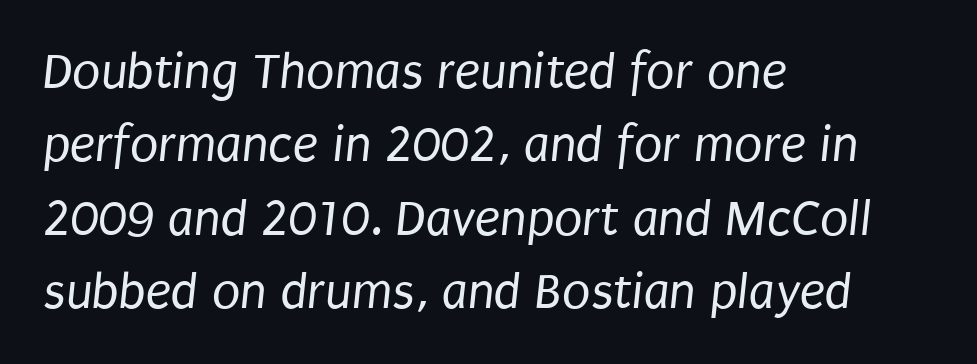
Q: Is the text bold? A: No.
Q: Is the typeface a serif or a sans-serif typeface? A: Sans-serif.
Q: Is the text underlined? A: No.
Q: How is the paragraph aligned? A: Left-aligned.
Q: Is the spacing between letters normal or unusually wide? A: Normal.
Q: Is the spacing between lines tight, normal or loose? A: Normal.
Q: Width (condensed, normal, or wide)? A: Condensed.
Q: Stroke contrast? A: Low.
Q: x-height? A: Large.
Q: Monospaced? A: No.
